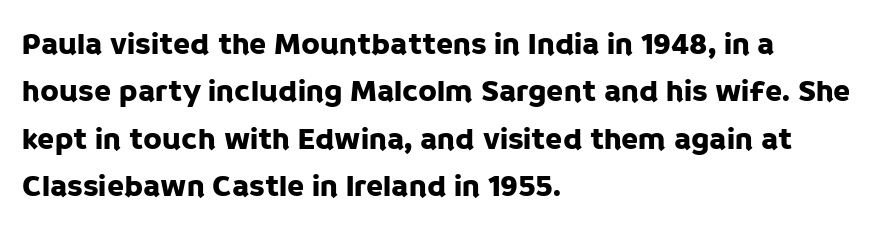
The image shows 31 px sans-serif type, upright; set left-aligned, normal line spacing (1.53x), normal letter spacing, not underlined; low stroke contrast and a large x-height.
